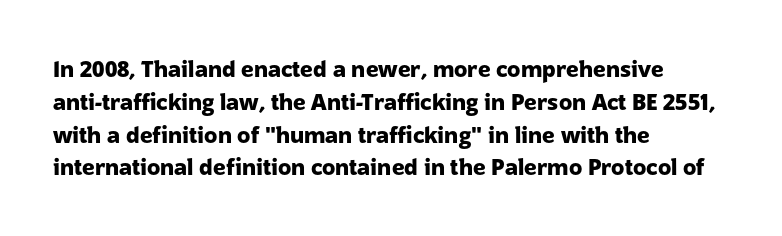
The image shows 22 px bold type, upright; set left-aligned, normal line spacing (1.49x), normal letter spacing, not underlined.
